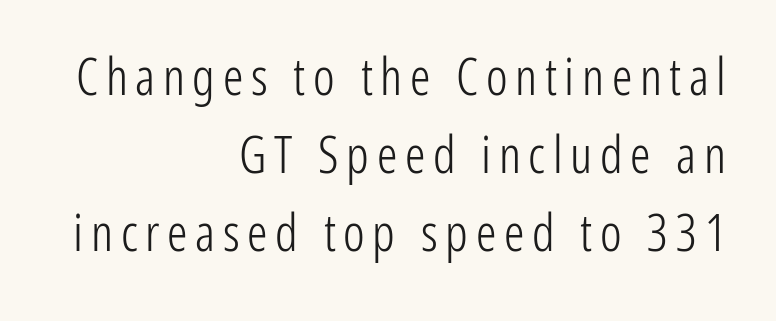
{"serif": "no", "italic": "no", "bold": "no", "weight": "light", "width": "condensed", "stroke_contrast": "low", "x_height": "medium", "monospaced": "no", "underline": "no", "align": "right", "line_spacing": "normal", "line_spacing_ratio": 1.53, "glyph_px": 51}
